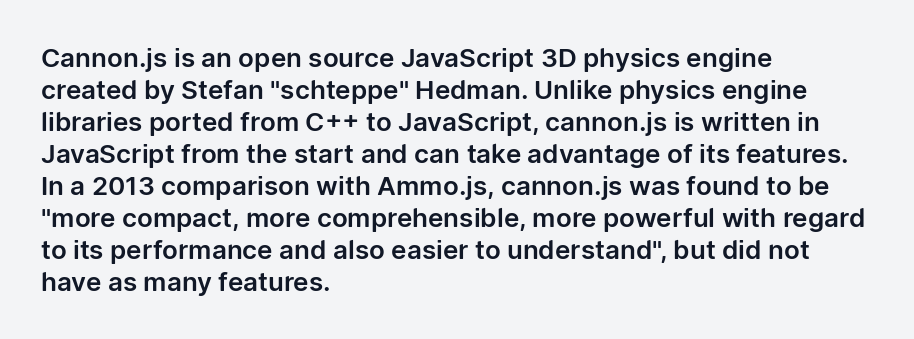
The image shows 26 px text type, upright; set left-aligned, line spacing 1.23x, normal letter spacing, not underlined.
